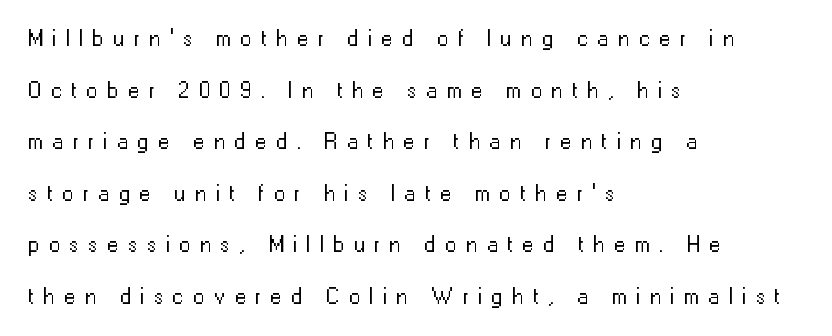
Q: Is the text bold? A: No.
Q: Is the text italic (slanted)? A: No, it is upright.
Q: Is the text underlined? A: No.
Q: How is the paragraph aligned? A: Left-aligned.
Q: Is the spacing between letters normal or unusually wide? A: Unusually wide.
Q: Is the spacing between lines tight, normal or loose? A: Loose.
